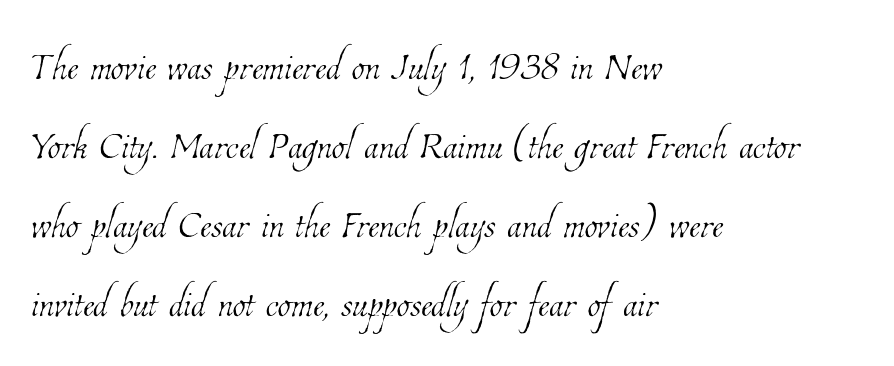
Q: Is the text bold? A: No.
Q: Is the text underlined? A: No.
Q: How is the paragraph aligned? A: Left-aligned.
Q: Is the spacing between letters normal or unusually wide? A: Normal.
Q: Is the spacing between lines tight, normal or loose? A: Normal.
Q: Width (condensed, normal, or wide)? A: Condensed.
Q: Stroke contrast? A: Low.
Q: x-height? A: Medium.
Q: Monospaced? A: No.
